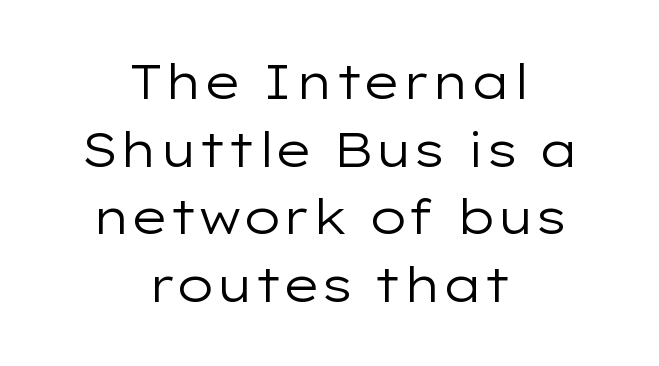
{"serif": "no", "italic": "no", "bold": "no", "weight": "regular", "width": "wide", "stroke_contrast": "low", "x_height": "medium", "monospaced": "no", "underline": "no", "align": "center", "line_spacing": "normal", "line_spacing_ratio": 1.41, "letter_spacing": "normal", "letter_spacing_em": 0.0, "glyph_px": 48}
